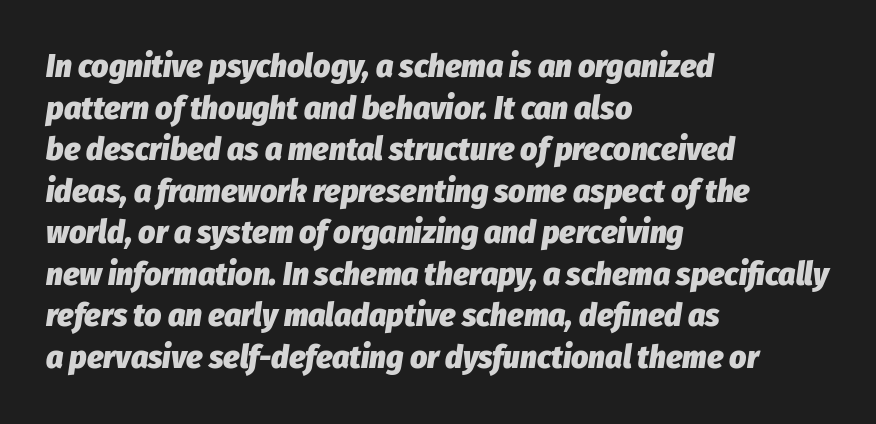
These lines are rendered in a variable-pitch font. In terms of letterspacing, this is plain default setting. In terms of weight, the rendering is a true, heavy bold. The rows are spaced the way most documents space them. The rendering applies a slant to the glyphs.
